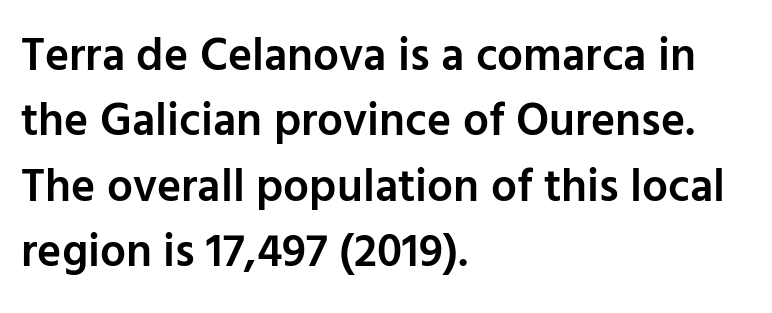
A sans-serif font was chosen for this passage. Rows of type keep a routine distance in the vertical direction. Note the varied advance widths — an 'i' is clearly narrower than an 'm'. The zone under the glyphs is completely vacant. Caption: semibold face, moderately heavy strokes. Letter spacing: default.
